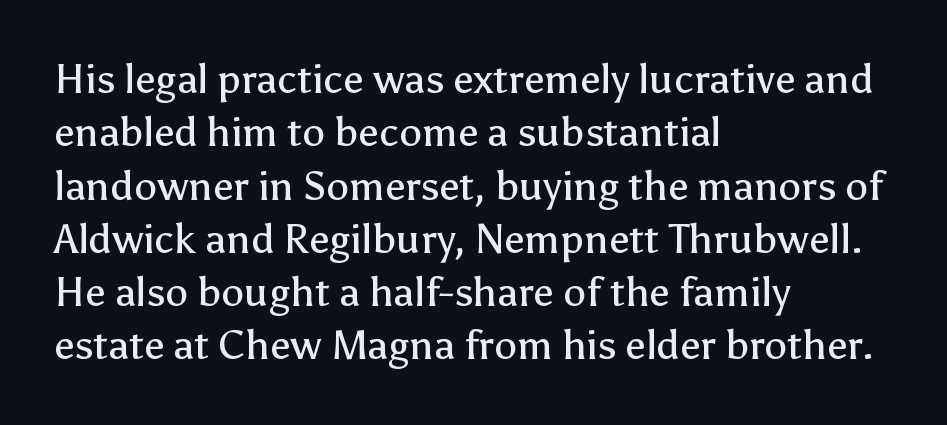
{"serif": "no", "italic": "no", "bold": "no", "weight": "regular", "width": "normal", "stroke_contrast": "low", "x_height": "medium", "monospaced": "no", "underline": "no", "align": "left", "line_spacing": "normal", "line_spacing_ratio": 1.3, "letter_spacing": "normal", "letter_spacing_em": 0.0, "glyph_px": 41}
